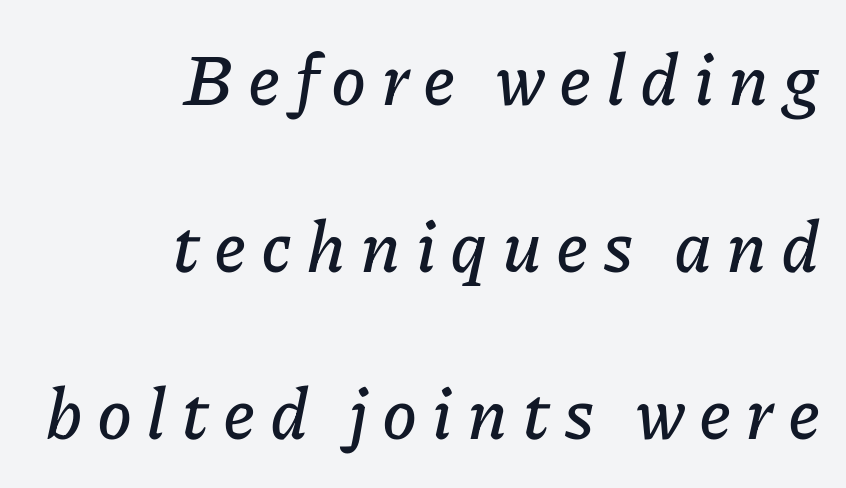
A typesetter would mark this as italic. These lines stack with their right ends in a neat column. The face used here is proportionally spaced, like ordinary book or web type. If you measured baseline to baseline, you'd find a long distance.
